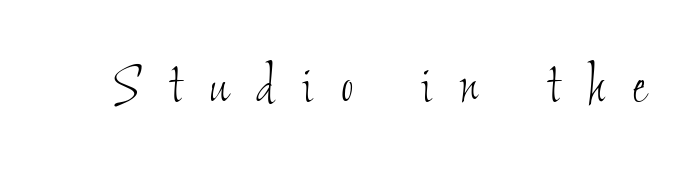
Q: Is the text bold? A: No.
Q: Is the text underlined? A: No.
Q: Is the spacing between letters normal or unusually wide? A: Unusually wide.
Q: Width (condensed, normal, or wide)? A: Condensed.
Q: Stroke contrast? A: Low.
Q: x-height? A: Small.
Q: Monospaced? A: No.
